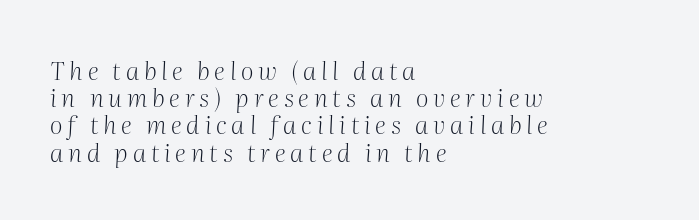
{"italic": "yes", "lean": "right", "slant_degrees": 2, "bold": "no", "underline": "no", "align": "left", "line_spacing": "tight", "line_spacing_ratio": 1.09, "glyph_px": 25}
